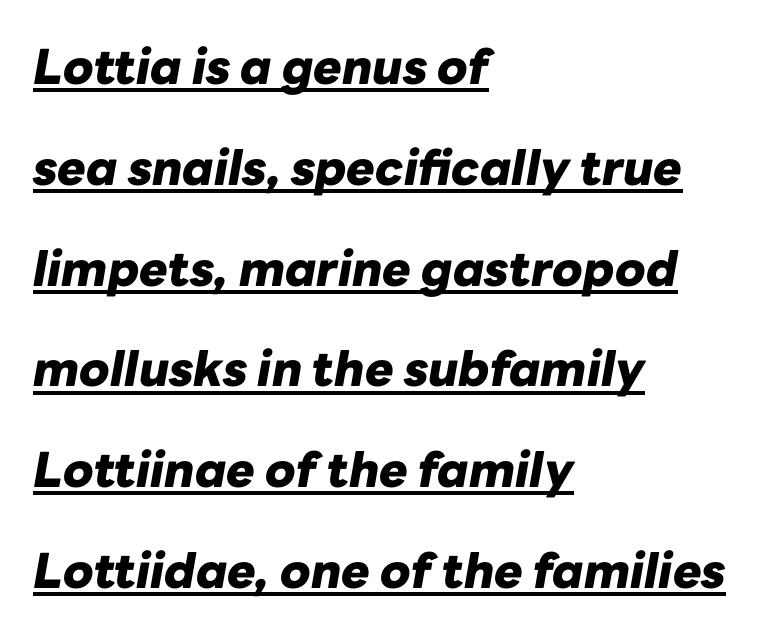
The image shows 48 px heavy type, italic (leaning right); set left-aligned, loose line spacing (2.1x), normal letter spacing, underlined; low stroke contrast and a medium x-height.
